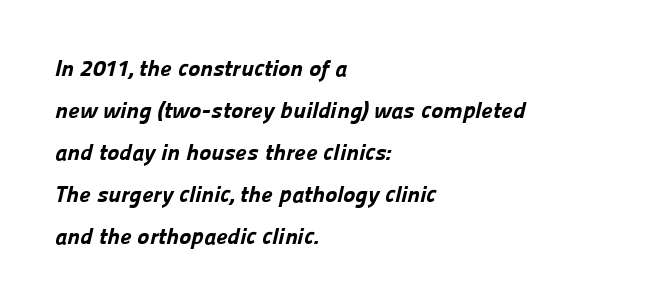
Pretty heavy lettering here — definitely bold. The ragged edge is on the right, which tells us the setting is flush left. The face used here is rendered with its standard letterfit. Bare-footed words on every line.
